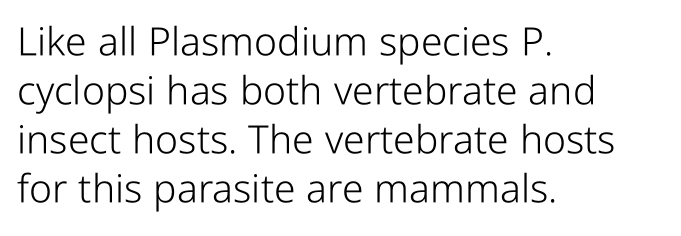
Q: Is the text bold? A: No.
Q: Is the text italic (slanted)? A: No, it is upright.
Q: Is the typeface a serif or a sans-serif typeface? A: Sans-serif.
Q: Is the text underlined? A: No.
Q: How is the paragraph aligned? A: Left-aligned.
Q: Is the spacing between letters normal or unusually wide? A: Normal.
Q: Is the spacing between lines tight, normal or loose? A: Normal.
Q: Width (condensed, normal, or wide)? A: Condensed.
Q: Stroke contrast? A: Low.
Q: x-height? A: Medium.
Q: Monospaced? A: No.
